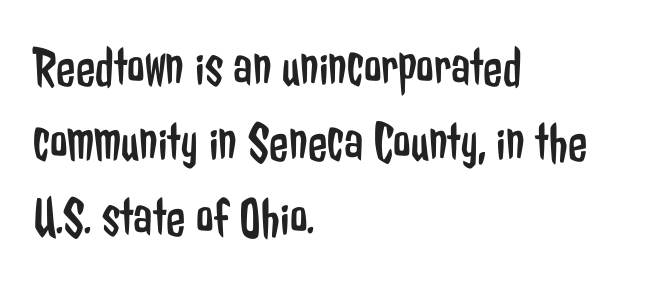
{"serif": "no", "italic": "no", "bold": "no", "weight": "regular", "width": "condensed", "stroke_contrast": "low", "x_height": "medium", "monospaced": "no", "underline": "no", "align": "left", "line_spacing": "normal", "line_spacing_ratio": 1.34, "letter_spacing": "normal", "letter_spacing_em": 0.0, "glyph_px": 56}
